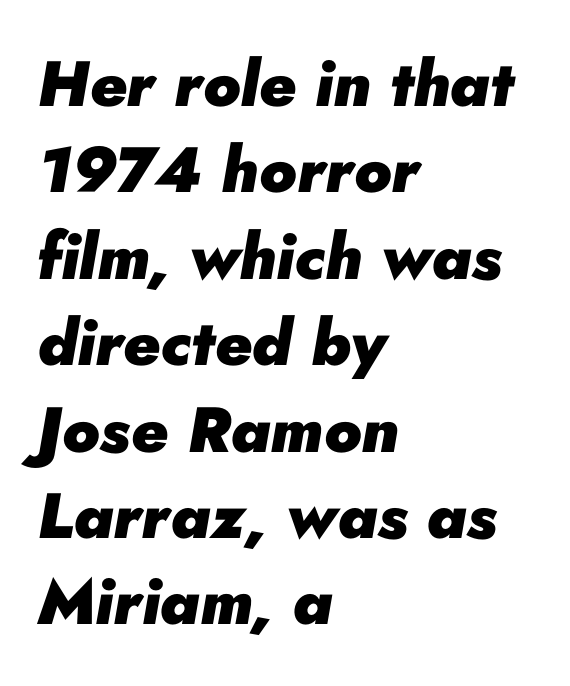
Q: Is the text bold? A: Yes.
Q: Is the text italic (slanted)? A: Yes, it leans right by about 10 degrees.
Q: Is the text underlined? A: No.
Q: How is the paragraph aligned? A: Left-aligned.
Q: Is the spacing between letters normal or unusually wide? A: Normal.
Q: Is the spacing between lines tight, normal or loose? A: Normal.
Q: Width (condensed, normal, or wide)? A: Normal.
Q: Stroke contrast? A: Low.
Q: x-height? A: Small.
Q: Monospaced? A: No.
